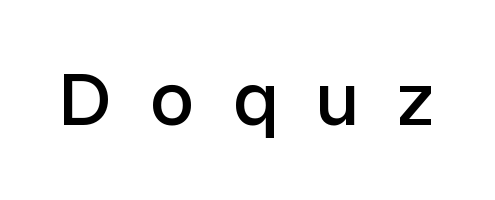
Q: Is the text italic (slanted)? A: No, it is upright.
Q: Is the typeface a serif or a sans-serif typeface? A: Sans-serif.
Q: Is the text underlined? A: No.
Q: Is the spacing between letters normal or unusually wide? A: Unusually wide.
Q: Width (condensed, normal, or wide)? A: Normal.
Q: Stroke contrast? A: Low.
Q: x-height? A: Medium.
Q: Monospaced? A: No.
